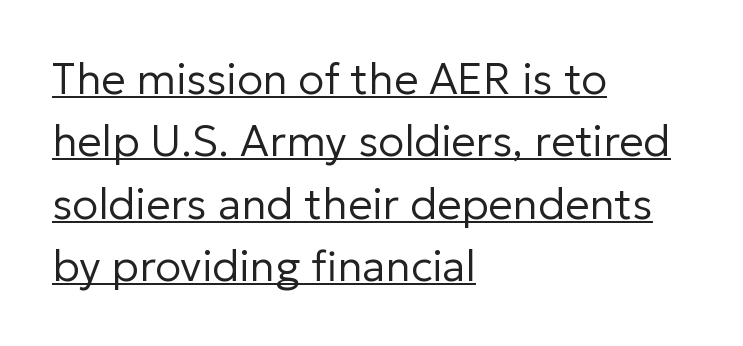
{"serif": "no", "italic": "no", "bold": "no", "weight": "regular", "width": "normal", "stroke_contrast": "low", "x_height": "medium", "monospaced": "no", "underline": "yes", "align": "left", "line_spacing": "normal", "line_spacing_ratio": 1.45, "letter_spacing": "normal", "letter_spacing_em": 0.0, "glyph_px": 43}
